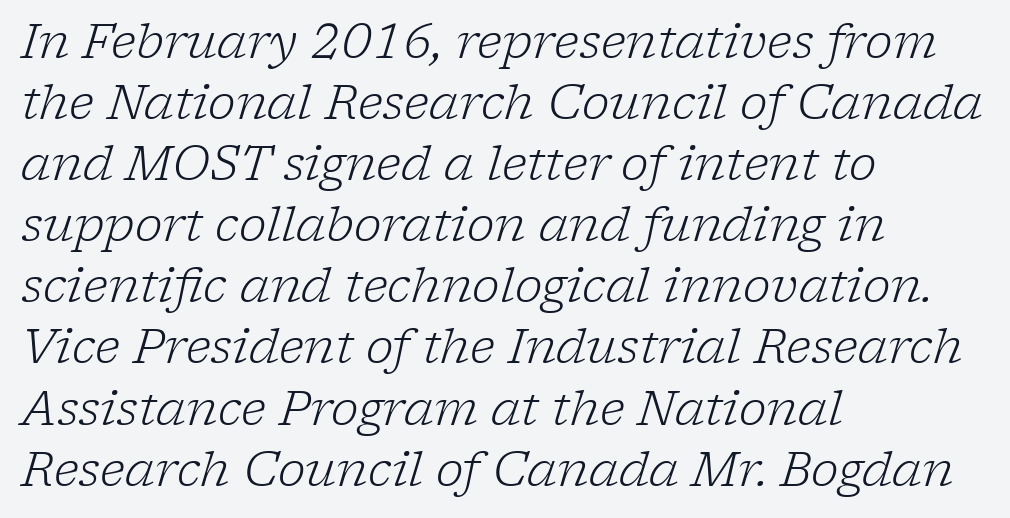
{"serif": "yes", "italic": "yes", "lean": "right", "slant_degrees": 17, "bold": "no", "weight": "light", "width": "normal", "stroke_contrast": "low", "x_height": "medium", "monospaced": "no", "underline": "no", "align": "left", "line_spacing": "normal", "line_spacing_ratio": 1.3, "letter_spacing": "normal", "letter_spacing_em": 0.0, "glyph_px": 47}
